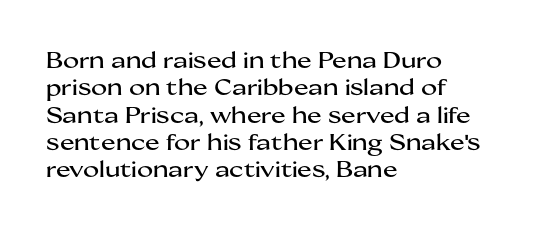
Q: Is the text italic (slanted)? A: No, it is upright.
Q: Is the text underlined? A: No.
Q: How is the paragraph aligned? A: Left-aligned.
Q: Is the spacing between letters normal or unusually wide? A: Normal.
